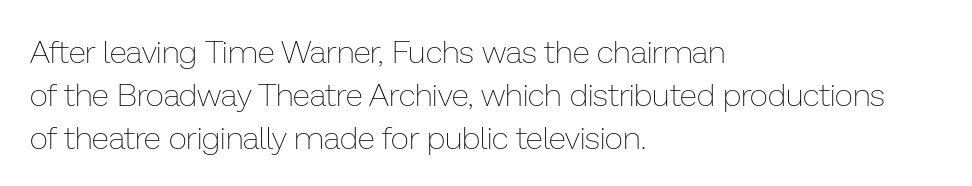
Descenders are the only things crossing below the line. Here the designer chose a conventional face with non-uniform glyph widths. One-word summary of the alignment: left. Caption: face not bold, strokes unweighted. The rendering uses a moderate line-height, typical for paragraphs.
